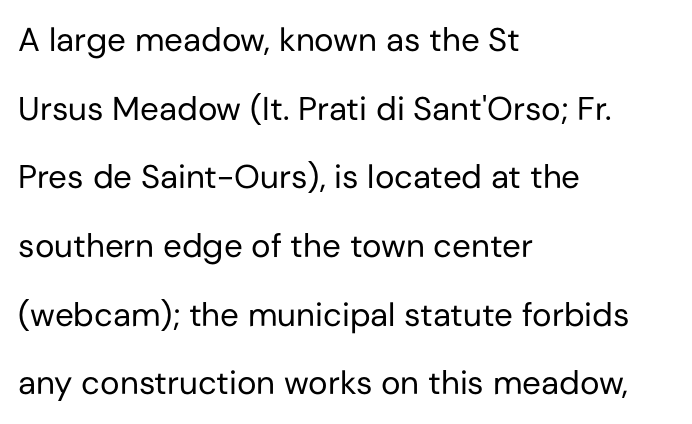
Each new line begins a long way beneath the previous one. A roman cut, with each character standing at attention. Short note: letters normally spaced. Weight class: somewhere from thin through regular. Notice how the passage keeps a crisp vertical edge on the left only.
